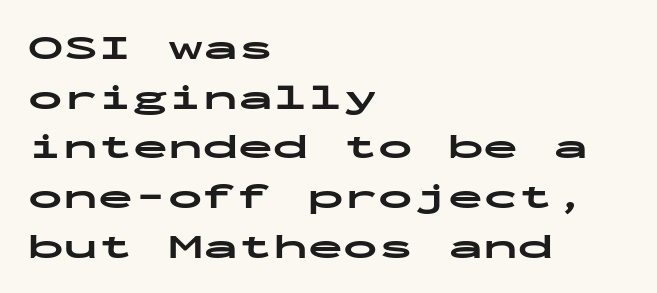
The image shows 35 px bold, wide sans-serif type, upright, monospaced; set left-aligned, normal line spacing (1.42x), normal letter spacing, not underlined; low stroke contrast and a medium x-height.
